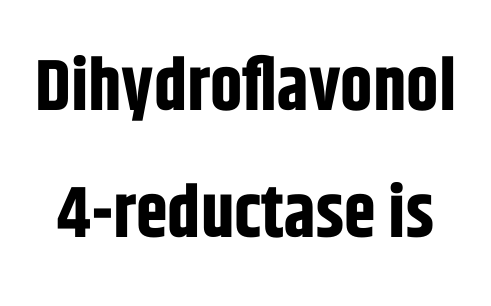
{"serif": "no", "italic": "no", "bold": "yes", "weight": "bold", "width": "condensed", "stroke_contrast": "low", "x_height": "large", "monospaced": "no", "underline": "no", "line_spacing_ratio": 1.76, "letter_spacing": "normal", "letter_spacing_em": 0.0, "glyph_px": 72}
